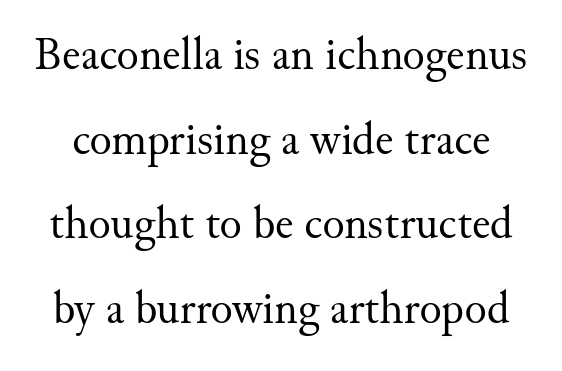
Q: Is the text bold? A: No.
Q: Is the text italic (slanted)? A: No, it is upright.
Q: Is the typeface a serif or a sans-serif typeface? A: Serif.
Q: Is the text underlined? A: No.
Q: Is the spacing between letters normal or unusually wide? A: Normal.
Q: Width (condensed, normal, or wide)? A: Normal.
Q: Stroke contrast? A: Medium.
Q: x-height? A: Small.
Q: Monospaced? A: No.
